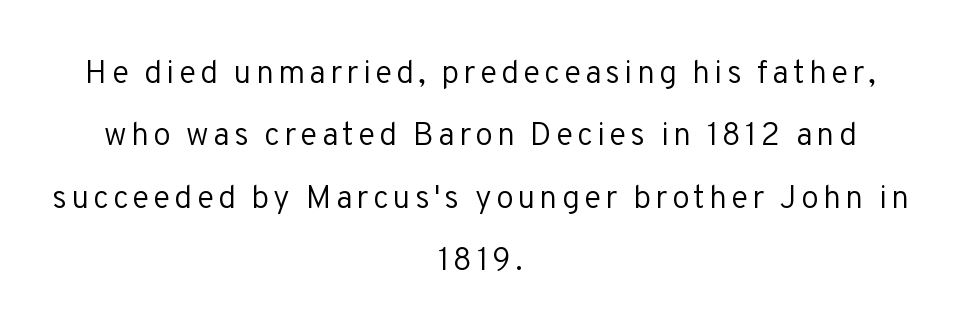
The image shows 32 px regular-weight sans-serif type, upright; set centered, loose line spacing (1.95x), not underlined; low stroke contrast and a medium x-height.
